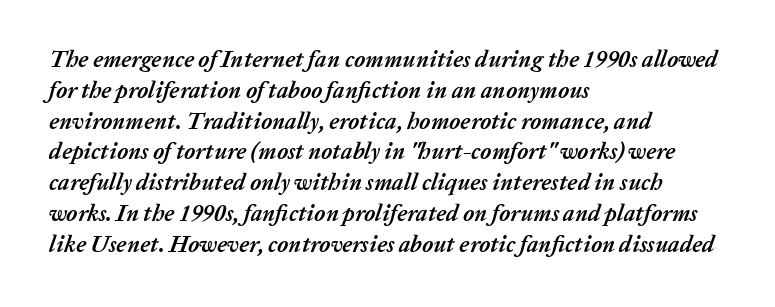
Baseline-to-baseline distance is the conventional proportion of letter height. You could call the tracking neutral — neither tight nor loose. Compared with an ordinary text face, these strokes are far heavier — a full bold. Caption: multi-line text, flush left, ragged right. Quick note: underline off. Slanted lettering throughout.
